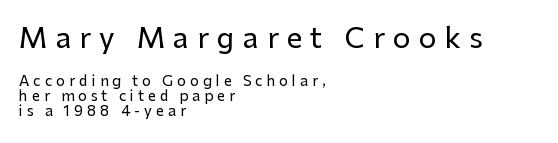
Q: Is the text italic (slanted)? A: No, it is upright.
Q: Is the typeface a serif or a sans-serif typeface? A: Sans-serif.
Q: Is the text underlined? A: No.
Q: How is the paragraph aligned? A: Left-aligned.
Q: Is the spacing between letters normal or unusually wide? A: Unusually wide.
Q: Is the spacing between lines tight, normal or loose? A: Tight.
Q: Which block of text is set in a larger size, the first (top) or the second (bottom)? A: The first (top) one.
Q: Width (condensed, normal, or wide)? A: Normal.
Q: Stroke contrast? A: Low.
Q: x-height? A: Medium.
Q: Monospaced? A: No.
